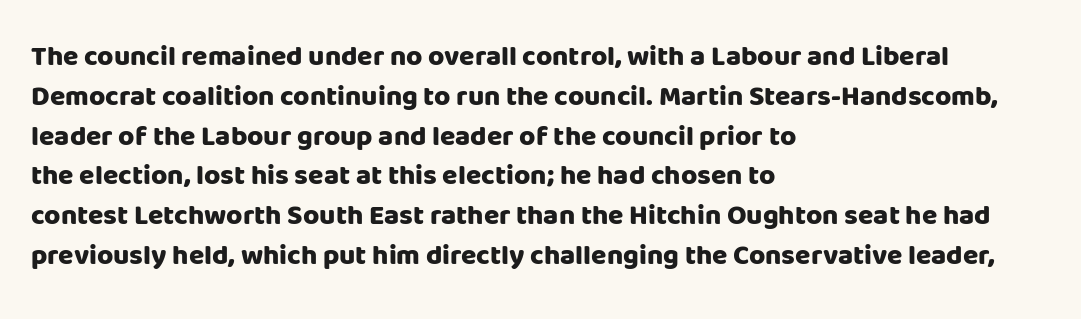
Q: Is the text bold? A: Yes.
Q: Is the text italic (slanted)? A: No, it is upright.
Q: Is the typeface a serif or a sans-serif typeface? A: Sans-serif.
Q: Is the text underlined? A: No.
Q: How is the paragraph aligned? A: Left-aligned.
Q: Is the spacing between letters normal or unusually wide? A: Normal.
Q: Is the spacing between lines tight, normal or loose? A: Normal.
Q: Width (condensed, normal, or wide)? A: Normal.
Q: Stroke contrast? A: Low.
Q: x-height? A: Large.
Q: Monospaced? A: No.
